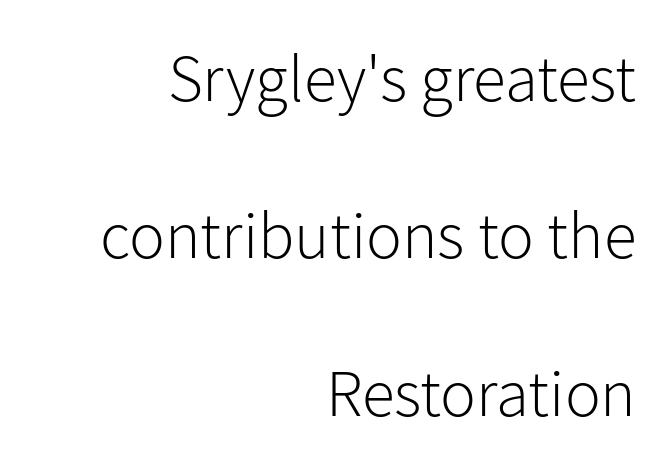
The strip under each line holds only bare page. The passage shown is typed in a proportional face where columns would drift. The passage shown is not bold in any degree. The setting favours the right margin, as signatures and pull-quotes sometimes do. Words appear dense and cohesive because spacing is normal.
